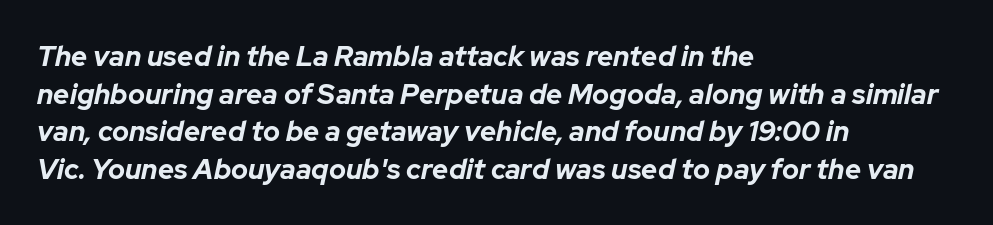
Q: Is the text bold? A: Yes.
Q: Is the text italic (slanted)? A: Yes, it leans right by about 12 degrees.
Q: Is the text underlined? A: No.
Q: How is the paragraph aligned? A: Left-aligned.
Q: Is the spacing between letters normal or unusually wide? A: Normal.
Q: Is the spacing between lines tight, normal or loose? A: Normal.
Q: Width (condensed, normal, or wide)? A: Normal.
Q: Stroke contrast? A: Low.
Q: x-height? A: Medium.
Q: Monospaced? A: No.
